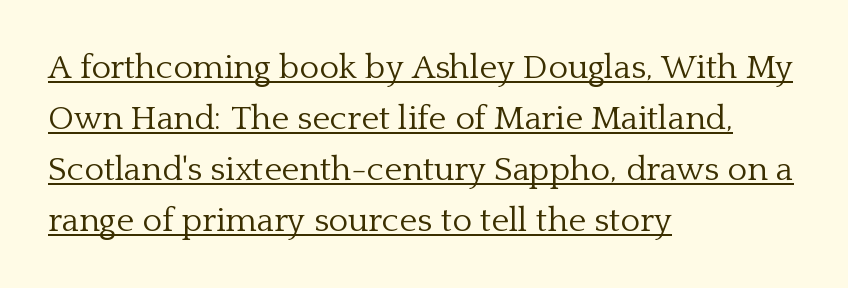
Q: Is the text bold? A: No.
Q: Is the text italic (slanted)? A: No, it is upright.
Q: Is the typeface a serif or a sans-serif typeface? A: Serif.
Q: Is the text underlined? A: Yes.
Q: How is the paragraph aligned? A: Left-aligned.
Q: Is the spacing between letters normal or unusually wide? A: Normal.
Q: Is the spacing between lines tight, normal or loose? A: Normal.
Q: Width (condensed, normal, or wide)? A: Normal.
Q: Stroke contrast? A: Low.
Q: x-height? A: Medium.
Q: Monospaced? A: No.
